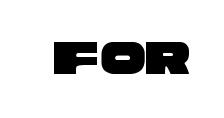
Do the characters align in a grid? No, the font is proportional. Examine the stroke ends and you'll find no serifs. Standard letterfit; no display-style spreading of the glyphs. Rule under the text: the space is simply empty.
